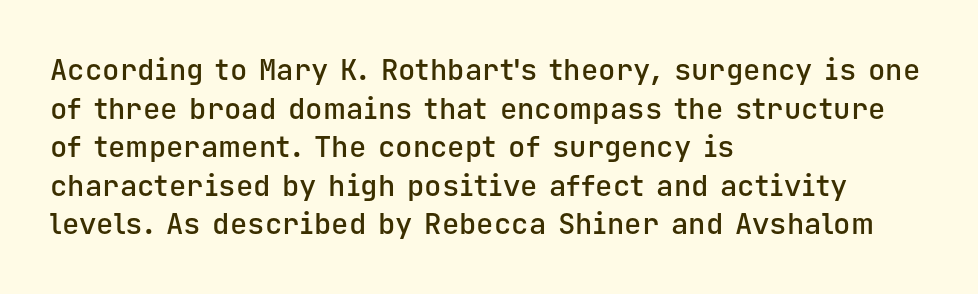
The image shows 29 px semibold sans-serif type, upright, monospaced; set left-aligned, normal line spacing (1.33x), normal letter spacing, not underlined; low stroke contrast and a medium x-height.
